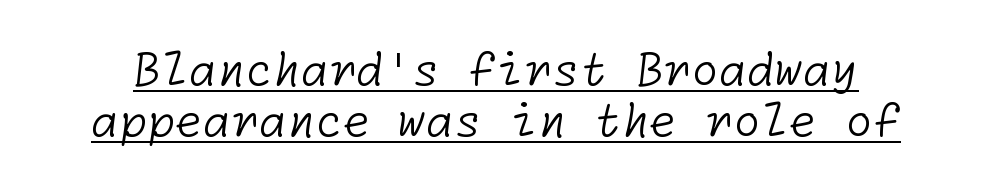
The image shows 45 px light sans-serif type; set tight line spacing (1.13x), normal letter spacing, underlined; low stroke contrast and a medium x-height.
